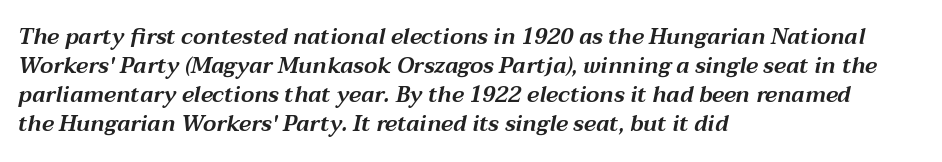
The image shows 22 px text type, italic (leaning right); set left-aligned, normal line spacing (1.32x), normal letter spacing, not underlined.
